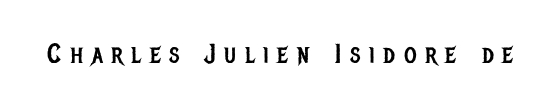
Q: Is the text bold? A: No.
Q: Is the text italic (slanted)? A: No, it is upright.
Q: Is the text underlined? A: No.
Q: Is the spacing between letters normal or unusually wide? A: Unusually wide.
